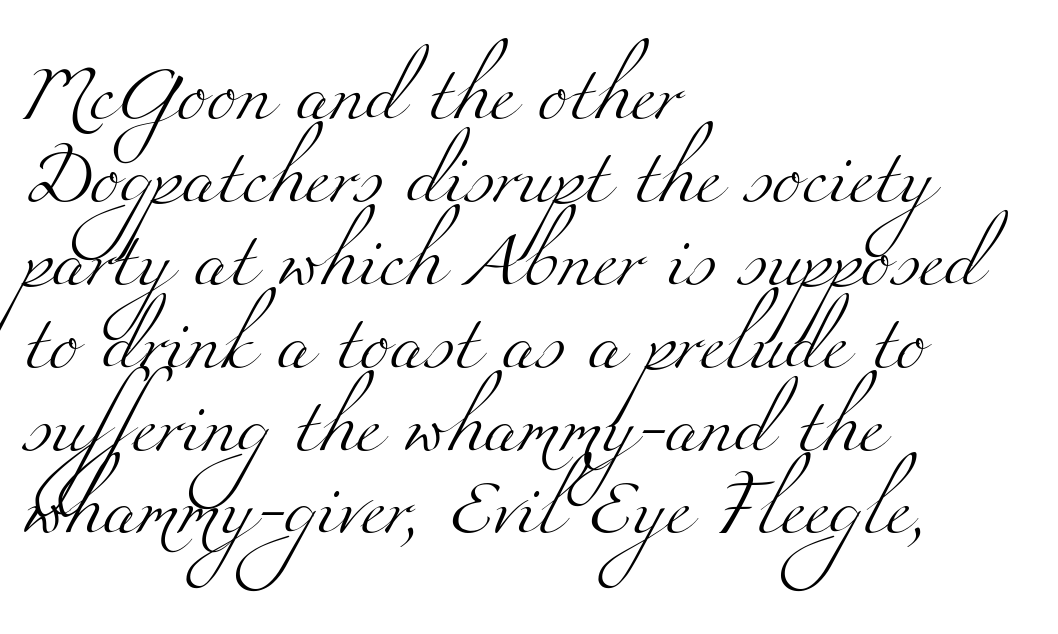
Q: Is the text bold? A: No.
Q: Is the text underlined? A: No.
Q: How is the paragraph aligned? A: Left-aligned.
Q: Is the spacing between letters normal or unusually wide? A: Normal.
Q: Is the spacing between lines tight, normal or loose? A: Normal.
Q: Width (condensed, normal, or wide)? A: Wide.
Q: Stroke contrast? A: Medium.
Q: x-height? A: Small.
Q: Monospaced? A: No.
